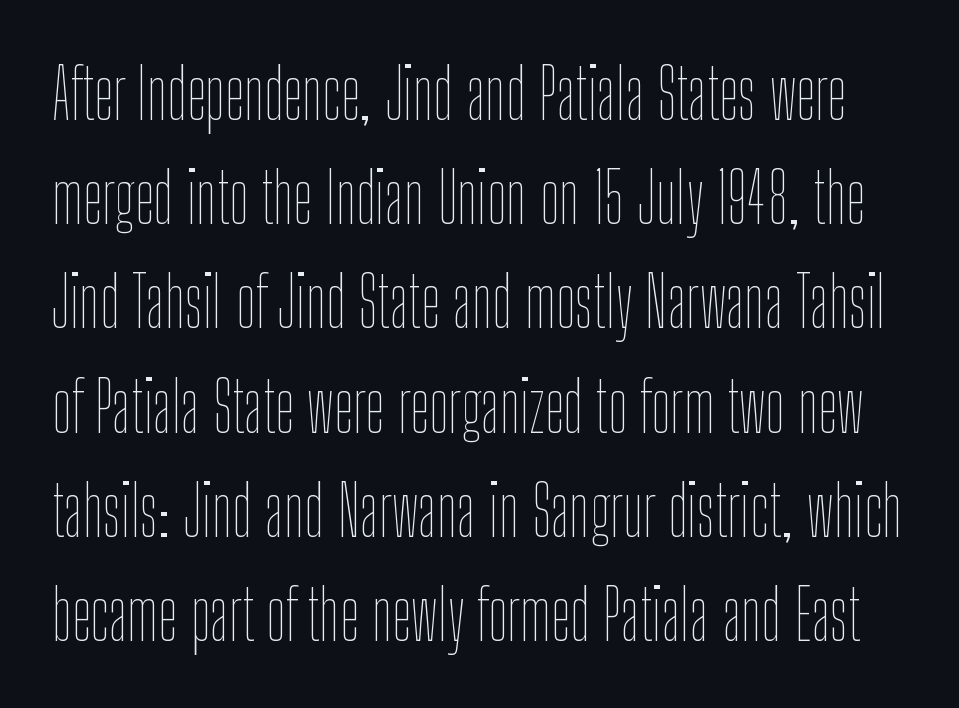
The image shows 69 px thin, condensed type, upright; set normal line spacing (1.51x), normal letter spacing, not underlined; low stroke contrast and a medium x-height.
